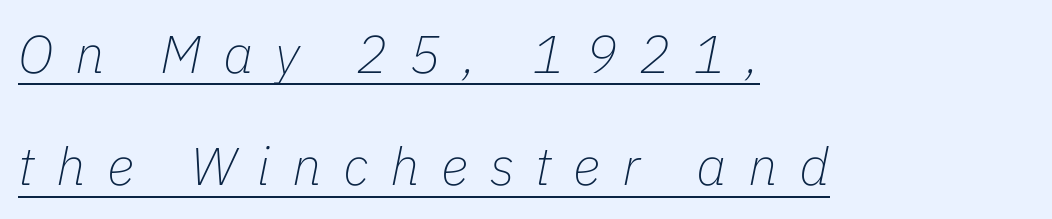
Does extra space separate the letters? Yes, quite a lot of it. The lines are quadded left. Underline: present. This is not heavy type; no bold has been used. Compared with ordinary roman type, these characters are visibly tilted.
